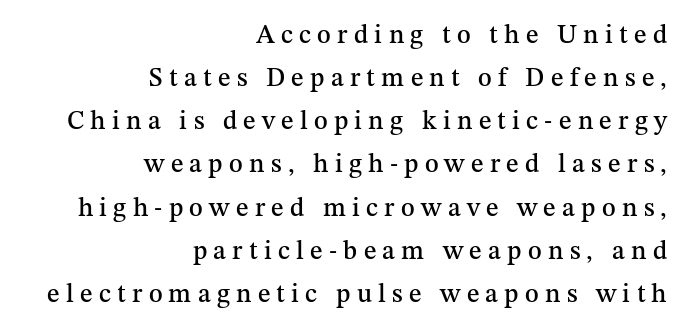
{"italic": "no", "underline": "no", "align": "right", "line_spacing": "normal", "line_spacing_ratio": 1.66, "letter_spacing": "wide", "letter_spacing_em": 0.24, "glyph_px": 26}
